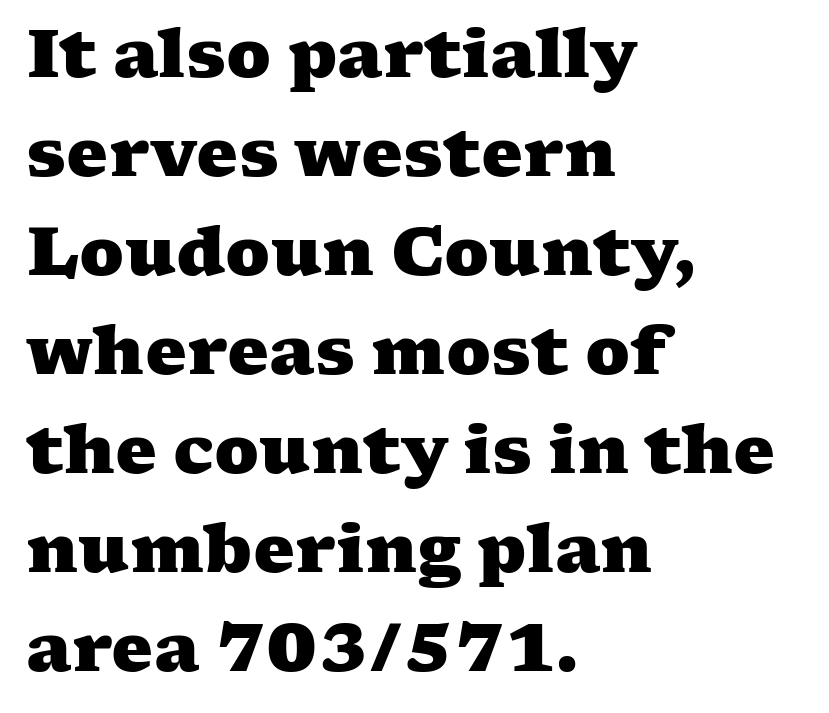
Q: Is the text bold? A: Yes.
Q: Is the typeface a serif or a sans-serif typeface? A: Serif.
Q: Is the text underlined? A: No.
Q: How is the paragraph aligned? A: Left-aligned.
Q: Is the spacing between letters normal or unusually wide? A: Normal.
Q: Is the spacing between lines tight, normal or loose? A: Normal.
Q: Width (condensed, normal, or wide)? A: Wide.
Q: Stroke contrast? A: Medium.
Q: x-height? A: Medium.
Q: Monospaced? A: No.
